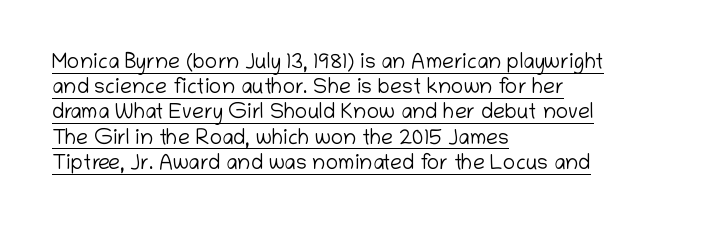
The image shows 21 px text type, upright; set left-aligned, line spacing 1.2x, normal letter spacing, underlined.
